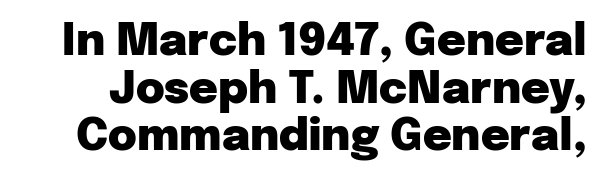
The image shows 44 px heavy sans-serif type, upright; set tight line spacing (1.08x), normal letter spacing, not underlined; low stroke contrast and a medium x-height.
